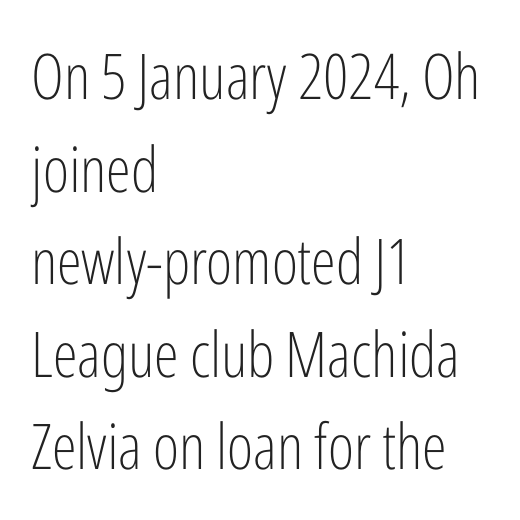
{"serif": "no", "italic": "no", "bold": "no", "weight": "light", "width": "condensed", "stroke_contrast": "low", "x_height": "medium", "monospaced": "no", "underline": "no", "align": "left", "line_spacing": "normal", "line_spacing_ratio": 1.47, "letter_spacing": "normal", "letter_spacing_em": 0.0, "glyph_px": 63}
